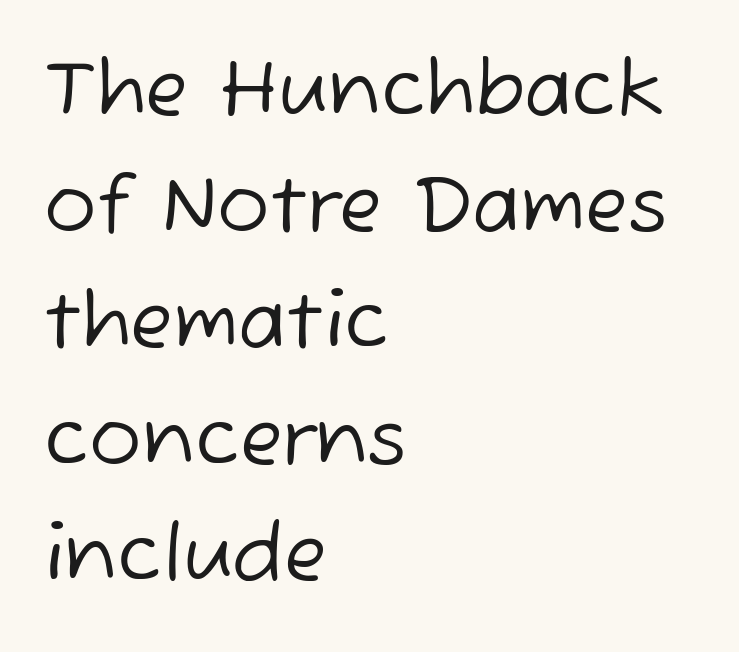
{"serif": "no", "bold": "no", "weight": "regular", "width": "normal", "stroke_contrast": "low", "x_height": "medium", "monospaced": "no", "underline": "no", "align": "left", "line_spacing": "normal", "line_spacing_ratio": 1.49, "letter_spacing": "normal", "letter_spacing_em": 0.0, "glyph_px": 78}
